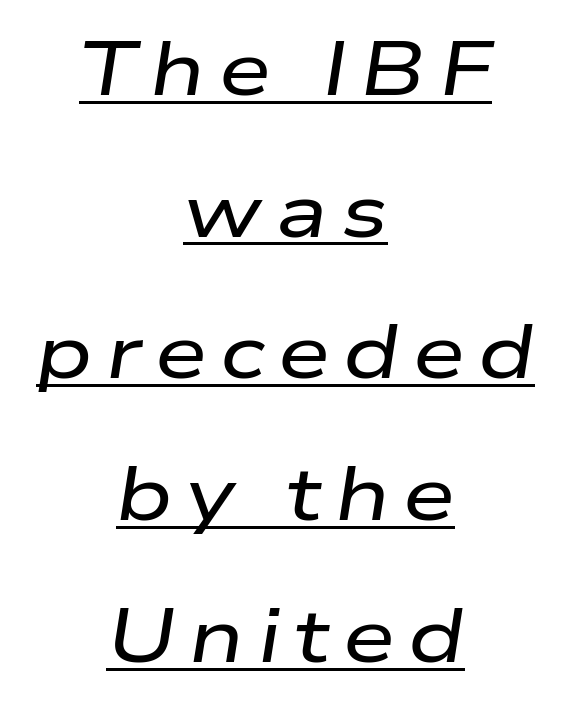
The compositor balanced each line on the midline. The string is rendered with underlining switched on. The rendering applies a slant to the glyphs. Proportional: the letters do not fall into vertical columns.
